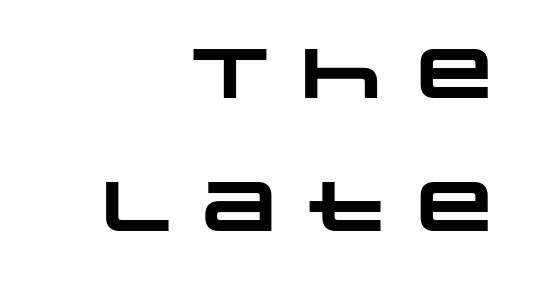
The image shows 70 px heavy, wide sans-serif type; set right-aligned, loose line spacing (1.9x), not underlined; low stroke contrast and a large x-height.
